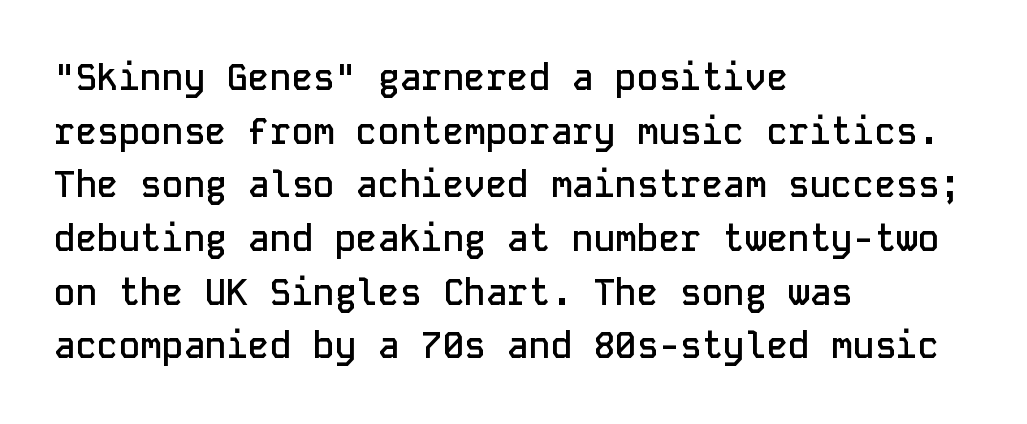
{"serif": "no", "italic": "no", "bold": "semi", "weight": "semibold", "width": "normal", "stroke_contrast": "low", "x_height": "medium", "monospaced": "yes", "underline": "no", "align": "left", "line_spacing": "normal", "line_spacing_ratio": 1.49, "letter_spacing": "normal", "letter_spacing_em": 0.0, "glyph_px": 36}
